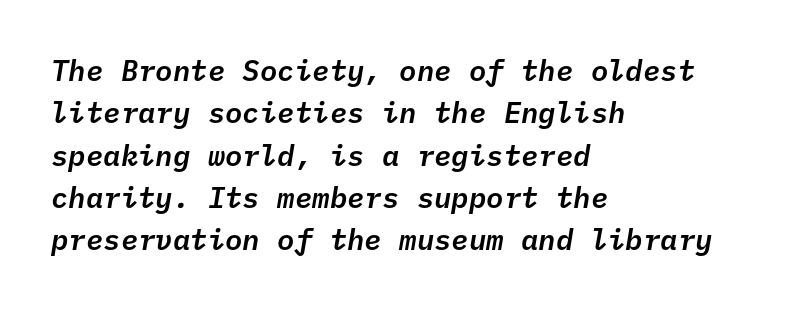
Q: Is the text italic (slanted)? A: Yes, it leans right by about 10 degrees.
Q: Is the text underlined? A: No.
Q: How is the paragraph aligned? A: Left-aligned.
Q: Is the spacing between letters normal or unusually wide? A: Normal.
Q: Is the spacing between lines tight, normal or loose? A: Normal.
Q: Width (condensed, normal, or wide)? A: Normal.
Q: Stroke contrast? A: Low.
Q: x-height? A: Medium.
Q: Monospaced? A: Yes.
